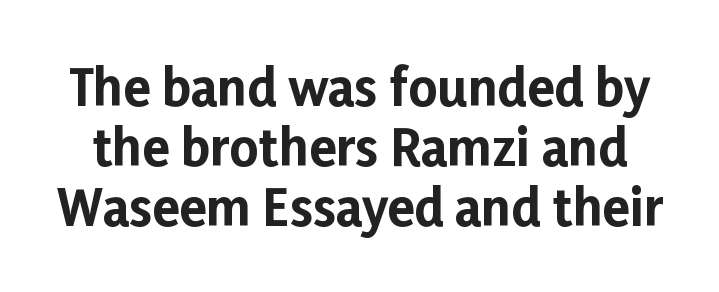
{"serif": "no", "italic": "no", "bold": "yes", "weight": "bold", "width": "normal", "stroke_contrast": "low", "x_height": "medium", "monospaced": "no", "underline": "no", "line_spacing_ratio": 1.2, "letter_spacing": "normal", "letter_spacing_em": 0.0, "glyph_px": 50}
